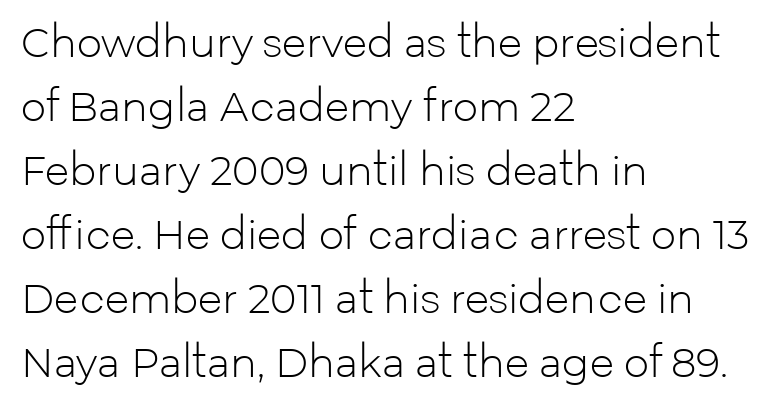
Q: Is the text bold? A: No.
Q: Is the text italic (slanted)? A: No, it is upright.
Q: Is the typeface a serif or a sans-serif typeface? A: Sans-serif.
Q: Is the text underlined? A: No.
Q: How is the paragraph aligned? A: Left-aligned.
Q: Is the spacing between letters normal or unusually wide? A: Normal.
Q: Is the spacing between lines tight, normal or loose? A: Normal.
Q: Width (condensed, normal, or wide)? A: Normal.
Q: Stroke contrast? A: Low.
Q: x-height? A: Medium.
Q: Monospaced? A: No.
